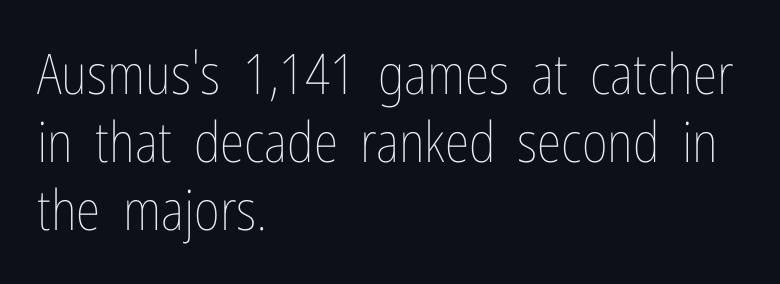
{"italic": "no", "bold": "no", "weight": "thin", "width": "condensed", "stroke_contrast": "low", "x_height": "medium", "monospaced": "no", "underline": "no", "align": "left", "line_spacing_ratio": 1.21, "letter_spacing": "normal", "letter_spacing_em": 0.0, "glyph_px": 56}
